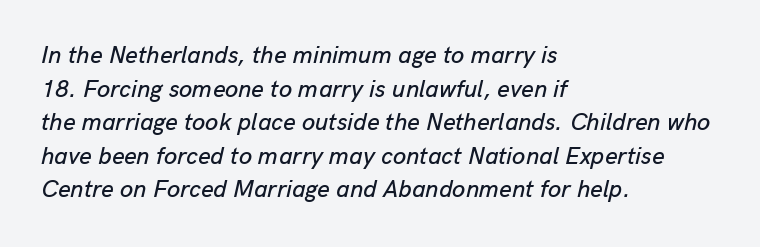
Q: Is the text italic (slanted)? A: Yes, it leans right by about 13 degrees.
Q: Is the text underlined? A: No.
Q: How is the paragraph aligned? A: Left-aligned.
Q: Is the spacing between letters normal or unusually wide? A: Normal.
Q: Is the spacing between lines tight, normal or loose? A: Normal.
